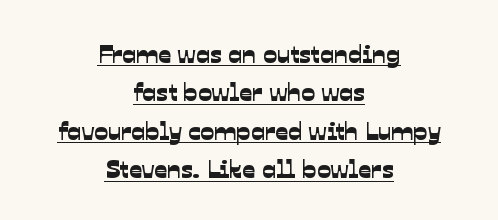
{"underline": "yes", "align": "center", "line_spacing": "normal", "line_spacing_ratio": 1.48, "letter_spacing": "normal", "letter_spacing_em": 0.0, "glyph_px": 26}
